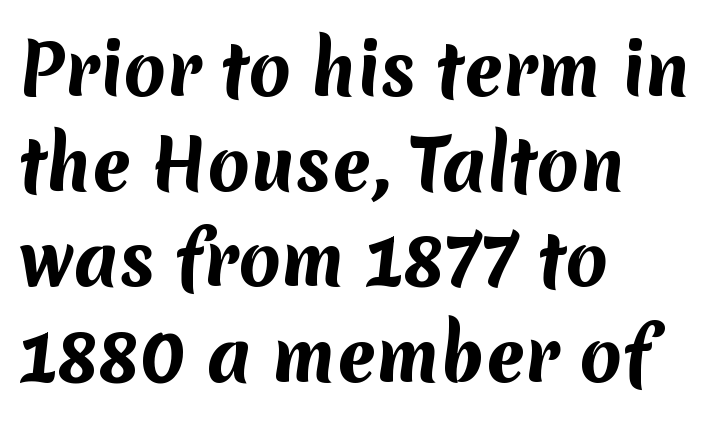
{"serif": "no", "bold": "yes", "weight": "bold", "width": "normal", "stroke_contrast": "medium", "x_height": "medium", "monospaced": "no", "underline": "no", "align": "left", "line_spacing": "normal", "line_spacing_ratio": 1.38, "letter_spacing": "normal", "letter_spacing_em": 0.0, "glyph_px": 69}
